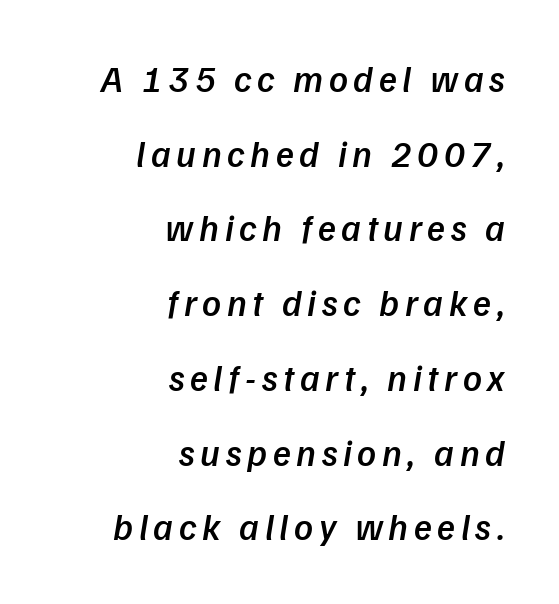
{"serif": "no", "bold": "semi", "weight": "semibold", "width": "normal", "stroke_contrast": "low", "x_height": "medium", "monospaced": "no", "underline": "no", "align": "right", "line_spacing": "loose", "line_spacing_ratio": 2.02, "glyph_px": 37}
